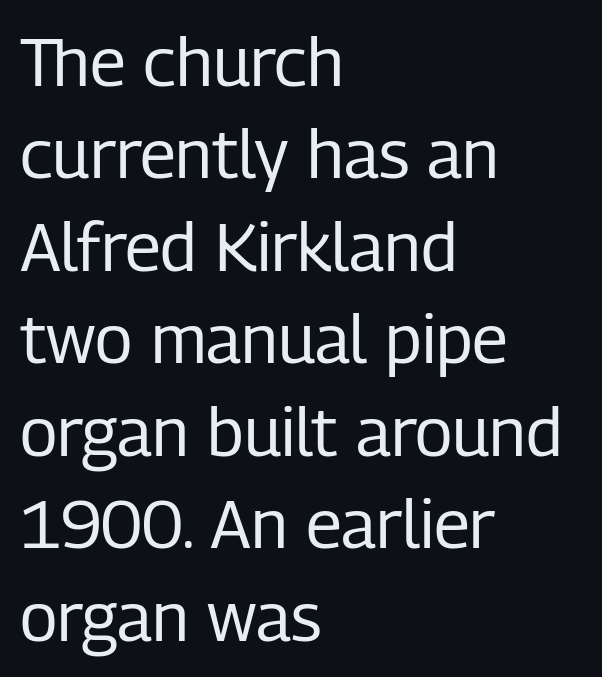
The image shows 68 px regular-weight, condensed sans-serif type, upright; set left-aligned, normal line spacing (1.36x), normal letter spacing, not underlined; low stroke contrast and a medium x-height.
